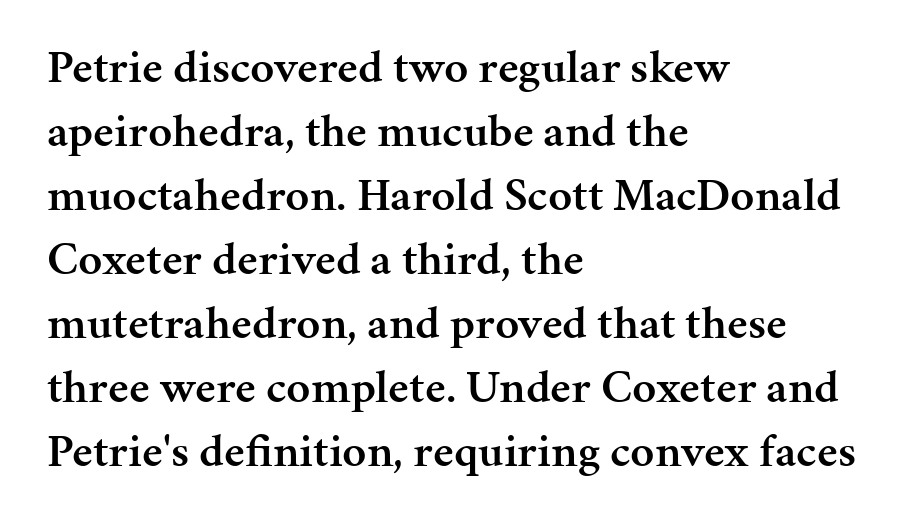
The image shows 47 px semibold serif type, upright; set left-aligned, normal line spacing (1.36x), normal letter spacing, not underlined; medium stroke contrast and a medium x-height.
